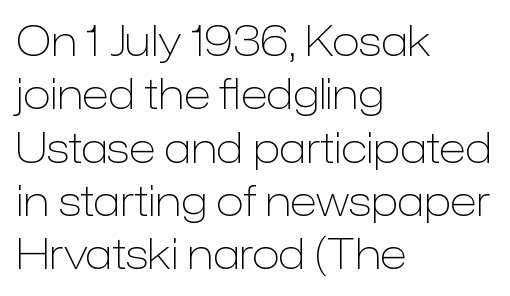
This reads as an unemphasized weight, regular at the heaviest. Notice how the passage keeps a crisp vertical edge on the left only. Evenly set lines give the paragraph a standard silhouette. No extra tracking has been applied to these lines.
